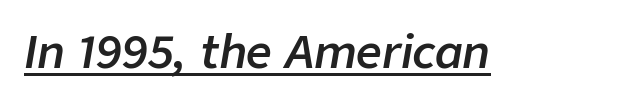
The image shows 45 px semibold type, italic (leaning right); set normal letter spacing, underlined; low stroke contrast and a medium x-height.
